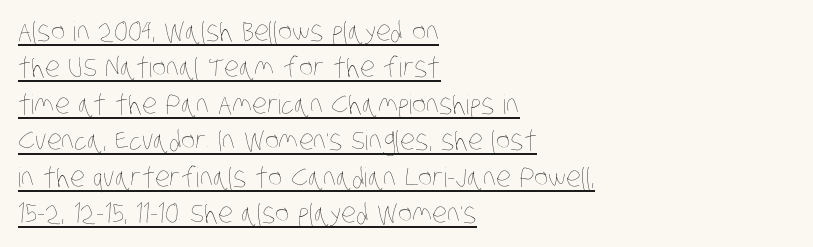
Q: Is the text bold? A: No.
Q: Is the text underlined? A: Yes.
Q: How is the paragraph aligned? A: Left-aligned.
Q: Is the spacing between letters normal or unusually wide? A: Normal.
Q: Is the spacing between lines tight, normal or loose? A: Normal.
